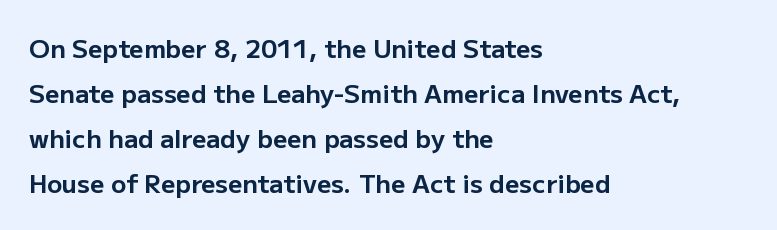
The image shows 25 px bold type, upright; set left-aligned, line spacing 1.8x, normal letter spacing, not underlined.
